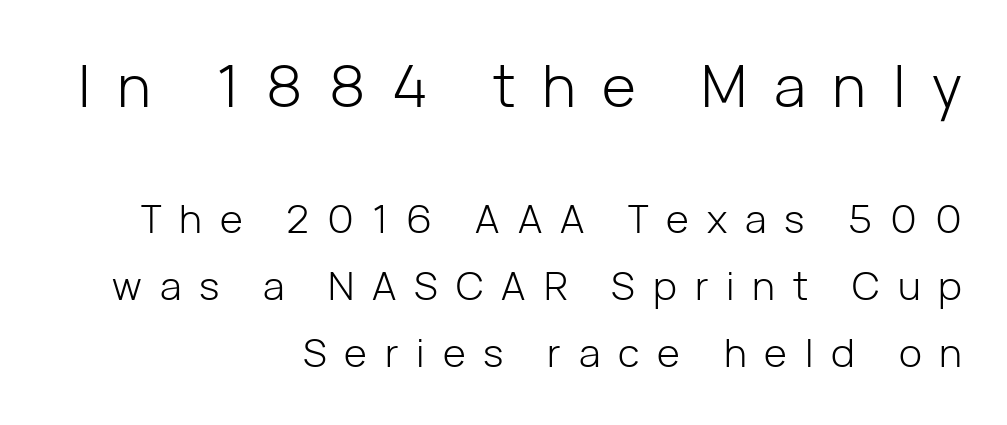
The image shows 58 px light sans-serif type, upright; set right-aligned, line spacing 1.72x, unusually wide letter spacing (+0.46 em), not underlined; the first (top) block is 1.49x larger; low stroke contrast and a medium x-height.
